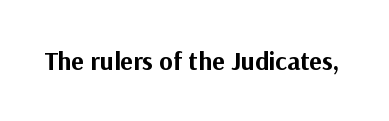
Only glyphs here, with clear space below each row. Rendered with straight, roman letterforms. The glyphs have the mass of a bold cut. Observe the ordinary spacing: letters are neighbours, not strangers.
